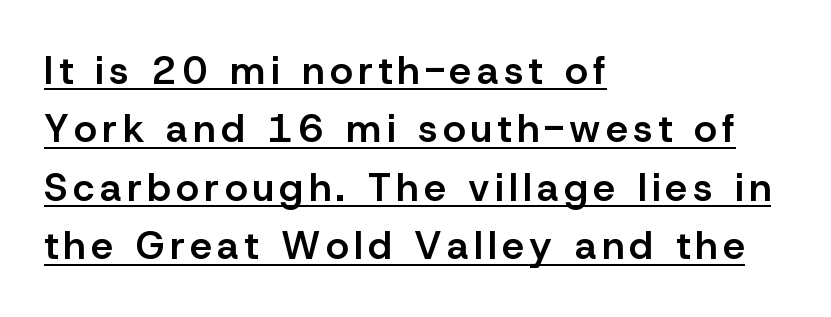
Q: Is the text bold? A: Semi-bold.
Q: Is the text italic (slanted)? A: No, it is upright.
Q: Is the typeface a serif or a sans-serif typeface? A: Sans-serif.
Q: Is the text underlined? A: Yes.
Q: How is the paragraph aligned? A: Left-aligned.
Q: Is the spacing between lines tight, normal or loose? A: Normal.
Q: Width (condensed, normal, or wide)? A: Normal.
Q: Stroke contrast? A: Low.
Q: x-height? A: Medium.
Q: Monospaced? A: No.
